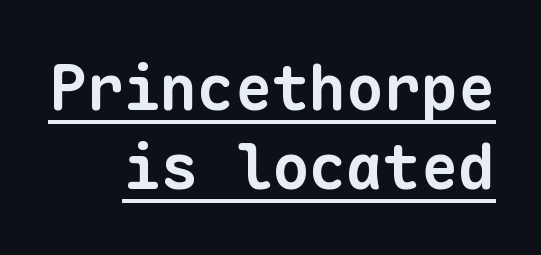
Visually the block forms a straight wall on the right and a jagged coastline on the left. Monospaced: the letters line up in strict vertical columns. Tracking value appears to be zero — textbook default spacing. Strong, thick strokes mark this as bold type. Serif or sans? Sans — the stroke terminals are bare.
